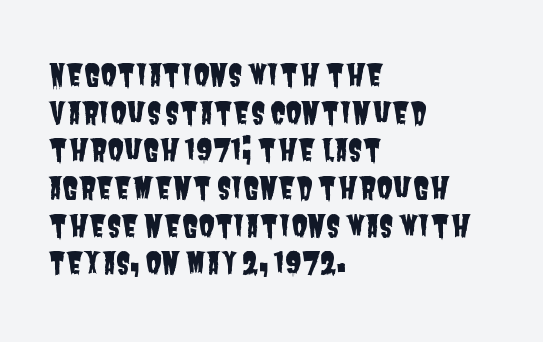
Q: Is the typeface a serif or a sans-serif typeface? A: Sans-serif.
Q: Is the text underlined? A: No.
Q: How is the paragraph aligned? A: Left-aligned.
Q: Is the spacing between letters normal or unusually wide? A: Normal.
Q: Is the spacing between lines tight, normal or loose? A: Normal.
Q: Width (condensed, normal, or wide)? A: Condensed.
Q: Stroke contrast? A: Low.
Q: x-height? A: Large.
Q: Monospaced? A: No.
